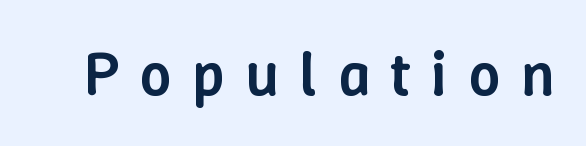
Q: Is the text bold? A: Semi-bold.
Q: Is the text italic (slanted)? A: No, it is upright.
Q: Is the text underlined? A: No.
Q: Is the spacing between letters normal or unusually wide? A: Unusually wide.
Q: Width (condensed, normal, or wide)? A: Normal.
Q: Stroke contrast? A: Low.
Q: x-height? A: Medium.
Q: Monospaced? A: No.
